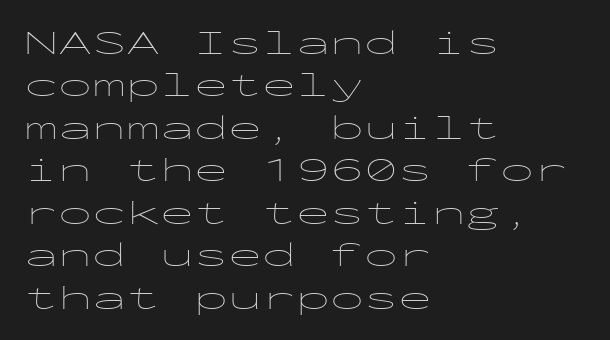
Q: Is the text bold? A: No.
Q: Is the text italic (slanted)? A: No, it is upright.
Q: Is the typeface a serif or a sans-serif typeface? A: Sans-serif.
Q: Is the text underlined? A: No.
Q: How is the paragraph aligned? A: Left-aligned.
Q: Is the spacing between letters normal or unusually wide? A: Normal.
Q: Is the spacing between lines tight, normal or loose? A: Normal.
Q: Width (condensed, normal, or wide)? A: Wide.
Q: Stroke contrast? A: Low.
Q: x-height? A: Medium.
Q: Monospaced? A: Yes.
